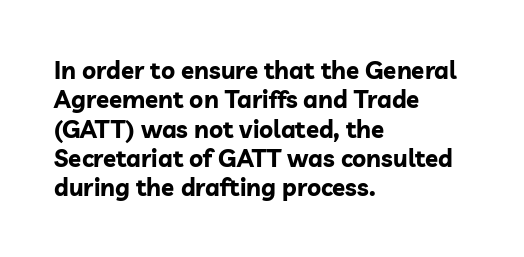
Check the space under the baseline: it is left empty. Words appear dense and cohesive because spacing is normal. Summary of weight: heavy, a full bold. Caption: multi-line text, flush left, ragged right.
